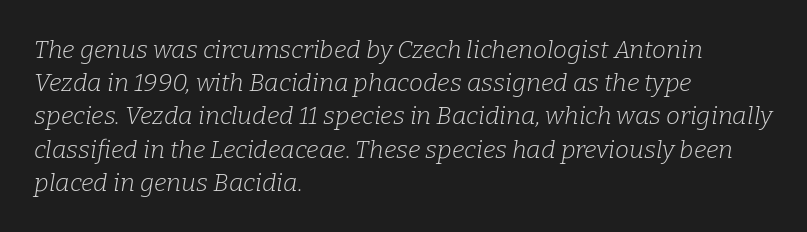
{"italic": "yes", "lean": "right", "slant_degrees": 9, "bold": "no", "underline": "no", "align": "left", "line_spacing": "normal", "line_spacing_ratio": 1.33, "letter_spacing": "normal", "letter_spacing_em": 0.0, "glyph_px": 25}
